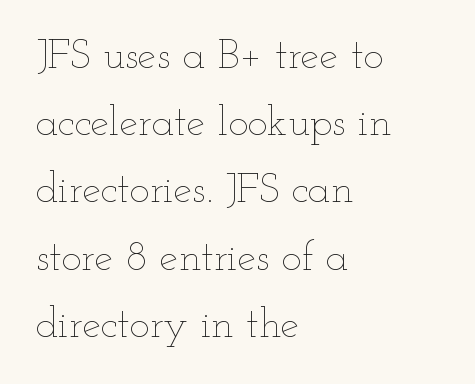
Upright lettering throughout. The letters look calm and open, with moderate or lighter stems. Is the block centered? No — it sits flush against the left margin. The face used here is rendered with its standard letterfit. Varying glyph widths throughout — classic text-font behaviour.
